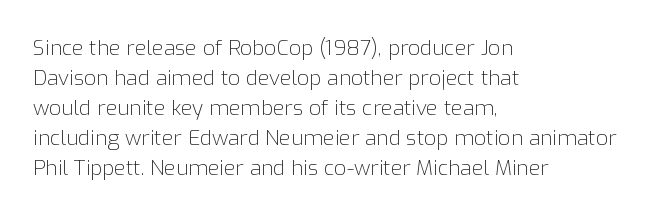
Q: Is the text bold? A: No.
Q: Is the text italic (slanted)? A: No, it is upright.
Q: Is the text underlined? A: No.
Q: How is the paragraph aligned? A: Left-aligned.
Q: Is the spacing between letters normal or unusually wide? A: Normal.
Q: Is the spacing between lines tight, normal or loose? A: Normal.
